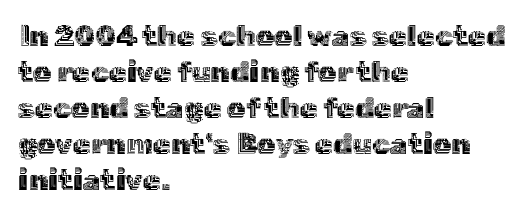
Q: Is the text italic (slanted)? A: No, it is upright.
Q: Is the text underlined? A: No.
Q: How is the paragraph aligned? A: Left-aligned.
Q: Is the spacing between letters normal or unusually wide? A: Normal.
Q: Width (condensed, normal, or wide)? A: Normal.
Q: x-height? A: Medium.
Q: Monospaced? A: No.
